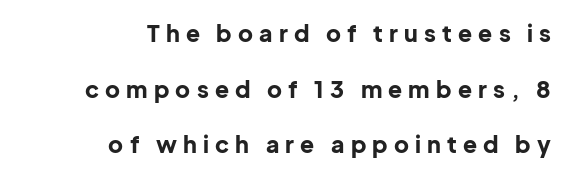
Q: Is the text bold? A: Yes.
Q: Is the text italic (slanted)? A: No, it is upright.
Q: Is the text underlined? A: No.
Q: How is the paragraph aligned? A: Right-aligned.
Q: Is the spacing between letters normal or unusually wide? A: Unusually wide.
Q: Is the spacing between lines tight, normal or loose? A: Loose.
